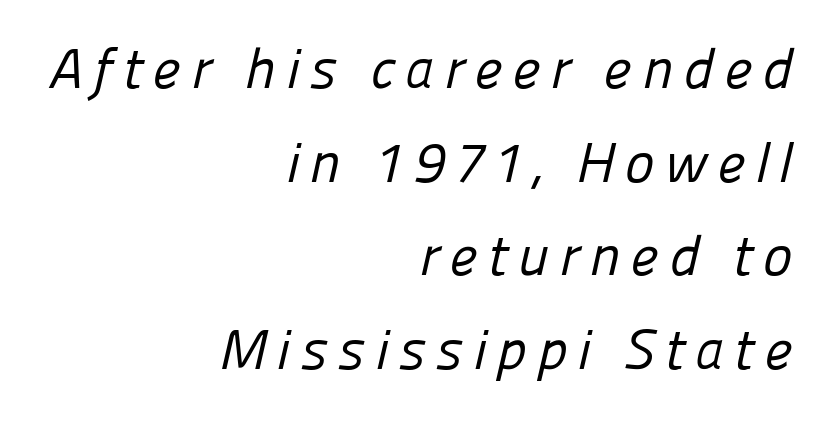
The image shows 56 px regular-weight sans-serif type; set right-aligned, normal line spacing (1.67x), not underlined; low stroke contrast and a medium x-height.
